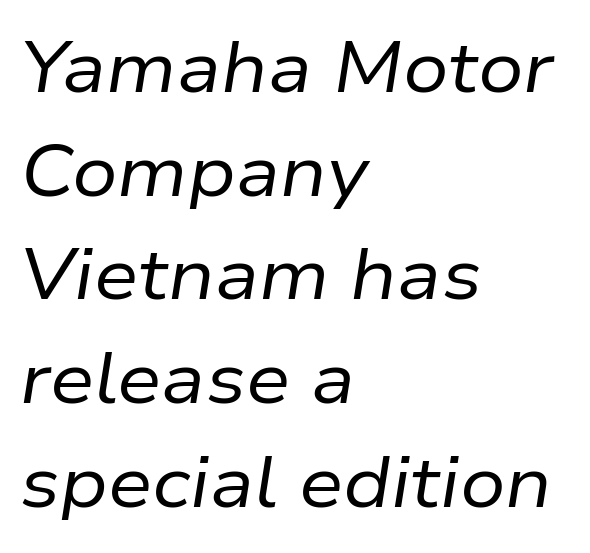
Students, observe: this is what conventionally led text looks like. The specimen omits any rule beneath the text block's lines. There's an unmistakable incline to the writing here. All the whitespace from short lines collects on the right. Here the designer chose a conventional face with non-uniform glyph widths. In terms of letterspacing, this is plain default setting.
